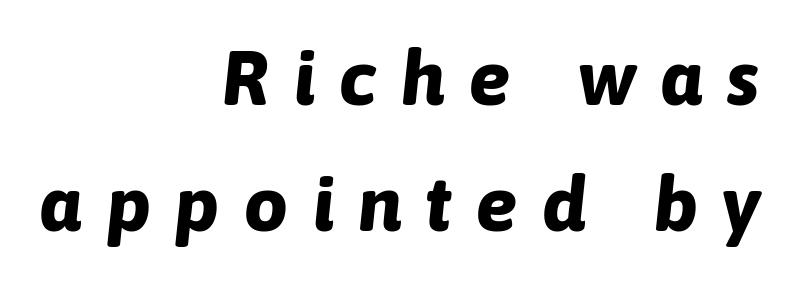
Q: Is the text bold? A: Yes.
Q: Is the text italic (slanted)? A: Yes, it leans right by about 6 degrees.
Q: Is the text underlined? A: No.
Q: How is the paragraph aligned? A: Right-aligned.
Q: Is the spacing between letters normal or unusually wide? A: Unusually wide.
Q: Is the spacing between lines tight, normal or loose? A: Normal.
Q: Width (condensed, normal, or wide)? A: Normal.
Q: Stroke contrast? A: Low.
Q: x-height? A: Medium.
Q: Monospaced? A: No.
